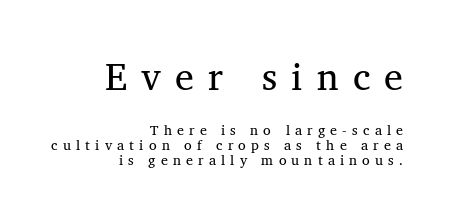
The image shows 38 px regular-weight serif type, upright; set right-aligned, tight line spacing (1.05x), unusually wide letter spacing (+0.37 em), not underlined; the first (top) block is 2.71x larger; medium stroke contrast and a medium x-height.
